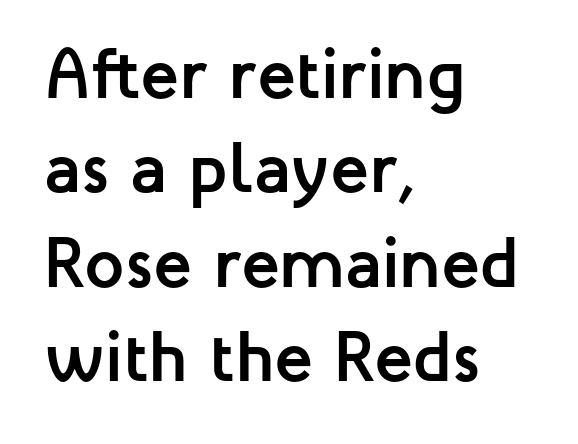
Descenders hang freely into open space. Regular leading. Alignment: flush left. Typesetter's note: full bold, strokes at maximum text heaviness. It's the straight-up-and-down kind of type.
